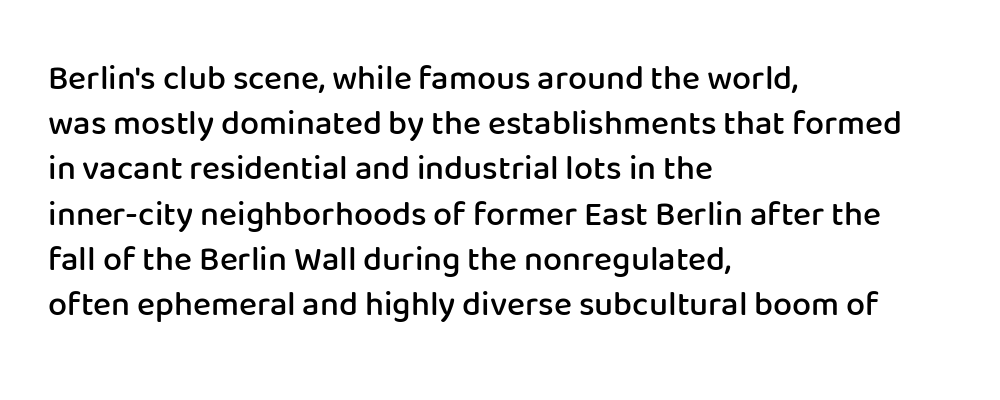
This is moderately heavy type, rendered in semibold. Successive baselines arrive at the customary interval. The passage is arranged the way most books set body copy — flush left. The passage shown is not underscored anywhere.
